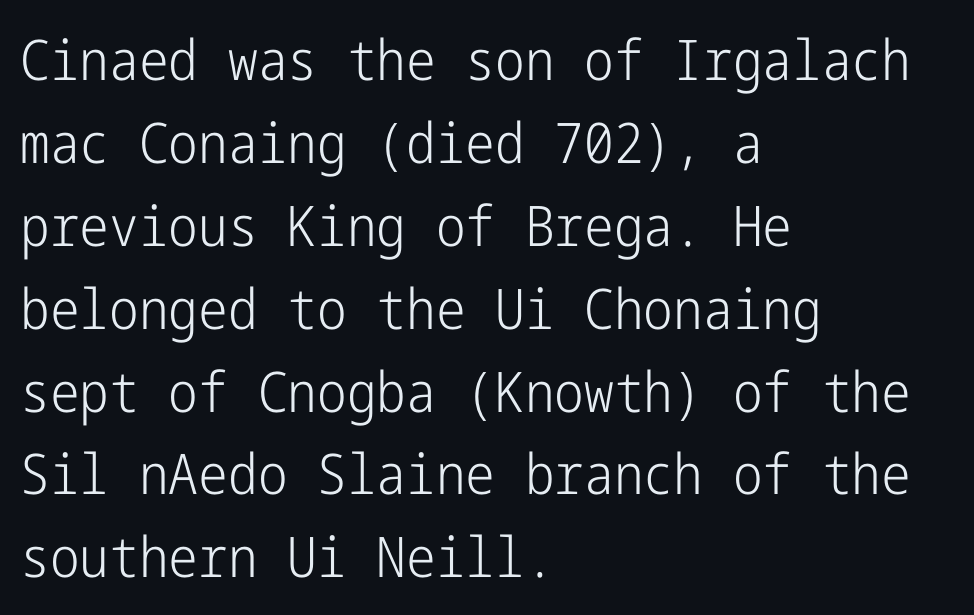
Q: Is the text bold? A: No.
Q: Is the text italic (slanted)? A: No, it is upright.
Q: Is the typeface a serif or a sans-serif typeface? A: Sans-serif.
Q: Is the text underlined? A: No.
Q: How is the paragraph aligned? A: Left-aligned.
Q: Is the spacing between letters normal or unusually wide? A: Normal.
Q: Is the spacing between lines tight, normal or loose? A: Normal.
Q: Width (condensed, normal, or wide)? A: Condensed.
Q: Stroke contrast? A: Low.
Q: x-height? A: Medium.
